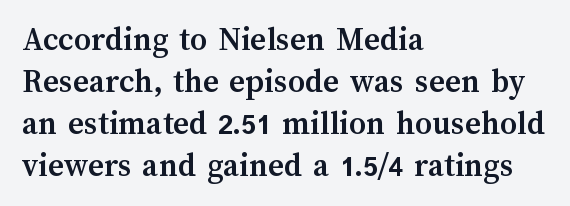
The image shows 34 px semibold type, upright; set left-aligned, line spacing 1.24x, normal letter spacing, not underlined; medium stroke contrast and a medium x-height.
